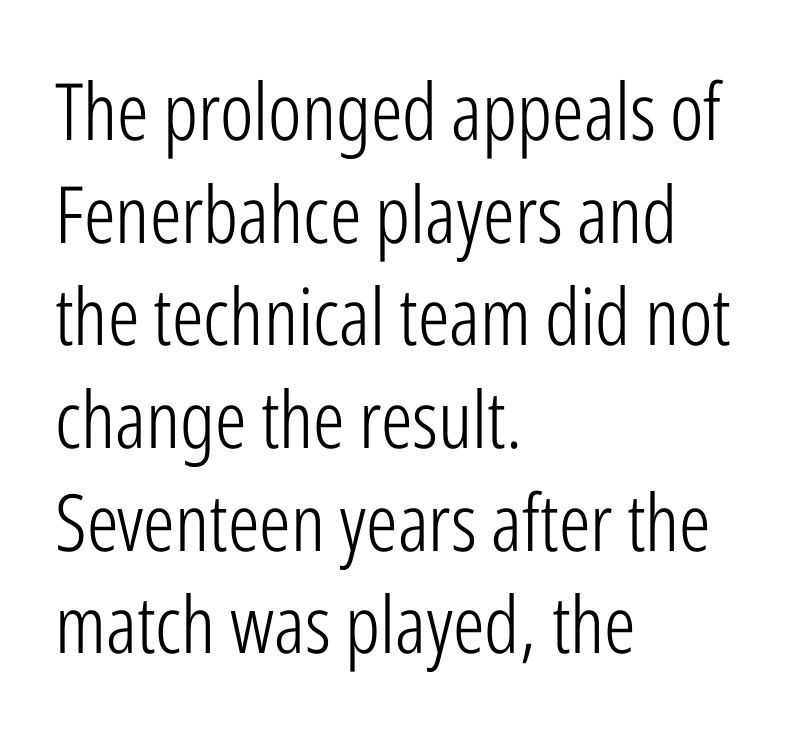
{"serif": "no", "italic": "no", "bold": "no", "weight": "light", "width": "condensed", "stroke_contrast": "low", "x_height": "medium", "monospaced": "no", "underline": "no", "align": "left", "line_spacing": "normal", "line_spacing_ratio": 1.3, "letter_spacing": "normal", "letter_spacing_em": 0.0, "glyph_px": 79}
